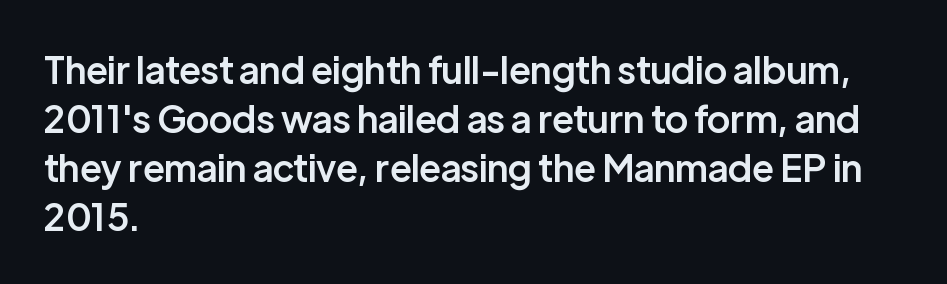
Q: Is the text bold? A: Semi-bold.
Q: Is the text italic (slanted)? A: No, it is upright.
Q: Is the typeface a serif or a sans-serif typeface? A: Sans-serif.
Q: Is the text underlined? A: No.
Q: How is the paragraph aligned? A: Left-aligned.
Q: Is the spacing between letters normal or unusually wide? A: Normal.
Q: Is the spacing between lines tight, normal or loose? A: Normal.
Q: Width (condensed, normal, or wide)? A: Normal.
Q: Stroke contrast? A: Low.
Q: x-height? A: Medium.
Q: Monospaced? A: No.
